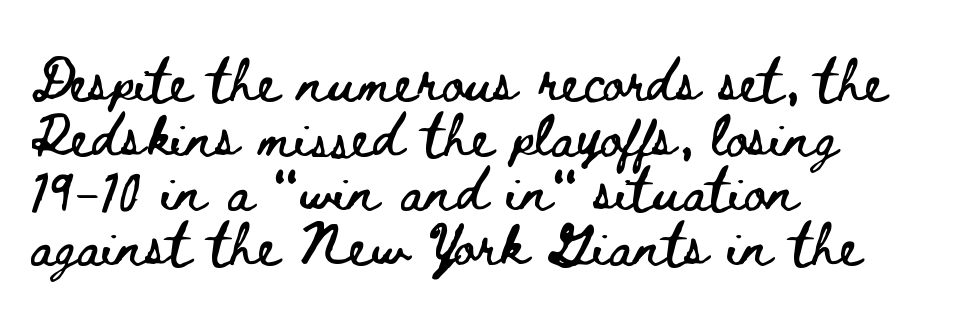
The letters advance in unequal steps, a hallmark of proportional type. Glyph-to-glyph distance matches everyday printed text. Each new line begins a customary step beneath the previous one. These lines stack with their left ends in a neat column. Any mark beneath the type? The region is blank.
